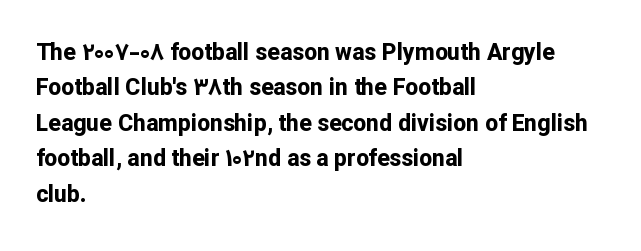
Q: Is the text bold? A: Yes.
Q: Is the text italic (slanted)? A: No, it is upright.
Q: Is the text underlined? A: No.
Q: How is the paragraph aligned? A: Left-aligned.
Q: Is the spacing between letters normal or unusually wide? A: Normal.
Q: Is the spacing between lines tight, normal or loose? A: Normal.
